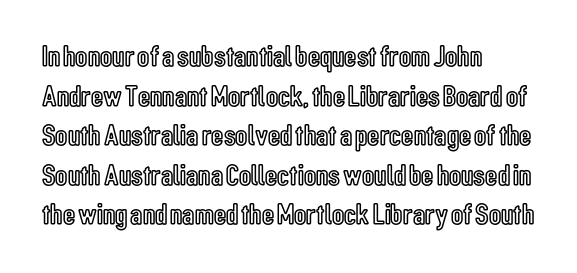
The image shows 30 px condensed type, upright; set left-aligned, normal line spacing (1.32x), normal letter spacing, not underlined; a medium x-height.
